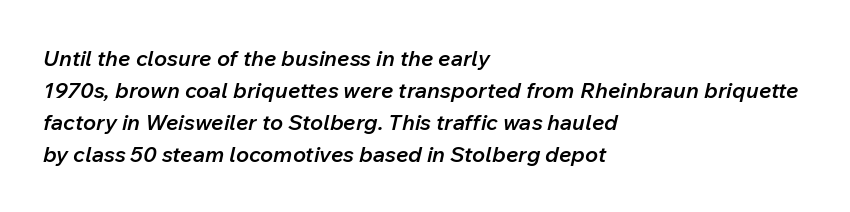
Q: Is the text bold? A: Semi-bold.
Q: Is the text italic (slanted)? A: Yes, it leans right by about 12 degrees.
Q: Is the text underlined? A: No.
Q: How is the paragraph aligned? A: Left-aligned.
Q: Is the spacing between letters normal or unusually wide? A: Normal.
Q: Is the spacing between lines tight, normal or loose? A: Normal.
